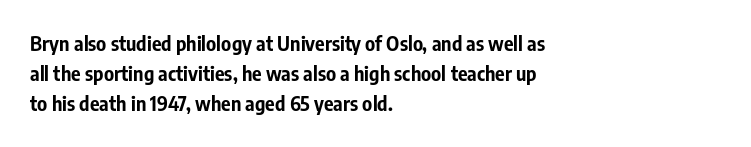
The image shows 20 px bold type, upright; set left-aligned, normal line spacing (1.51x), normal letter spacing, not underlined.
